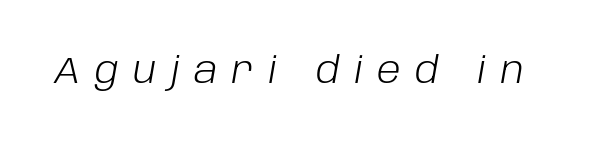
The face used here is rendered with a markedly widened letterfit. Spacing verdict: proportional, widths tailored to each character. The axis of the letterforms is tilted away from vertical. The words here are not underlined. Weight: not bold — regular or lighter.
